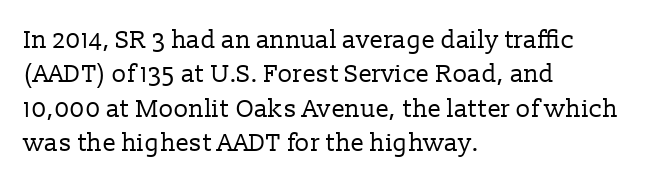
Q: Is the text bold? A: No.
Q: Is the text italic (slanted)? A: No, it is upright.
Q: Is the text underlined? A: No.
Q: How is the paragraph aligned? A: Left-aligned.
Q: Is the spacing between letters normal or unusually wide? A: Normal.
Q: Is the spacing between lines tight, normal or loose? A: Normal.
